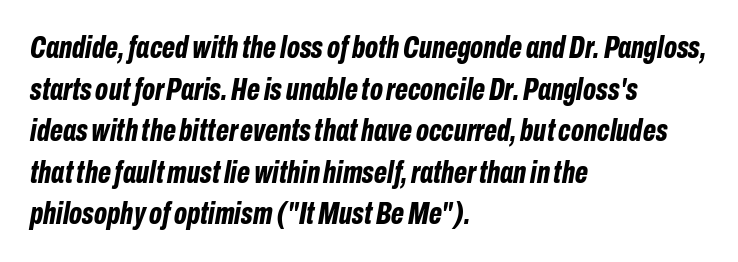
{"italic": "yes", "lean": "right", "slant_degrees": 10, "bold": "yes", "weight": "bold", "width": "condensed", "stroke_contrast": "low", "x_height": "medium", "monospaced": "no", "underline": "no", "align": "left", "line_spacing": "normal", "line_spacing_ratio": 1.34, "letter_spacing": "normal", "letter_spacing_em": 0.0, "glyph_px": 31}
